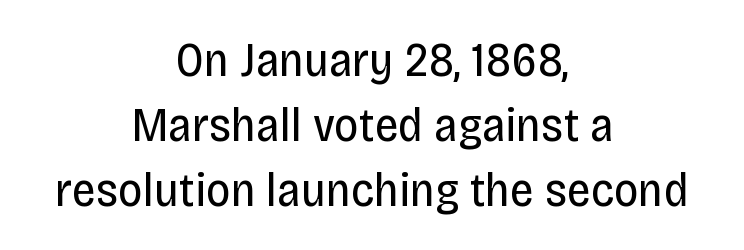
The image shows 48 px regular-weight, condensed sans-serif type, upright; set centered, normal line spacing (1.35x), normal letter spacing, not underlined; low stroke contrast and a large x-height.
